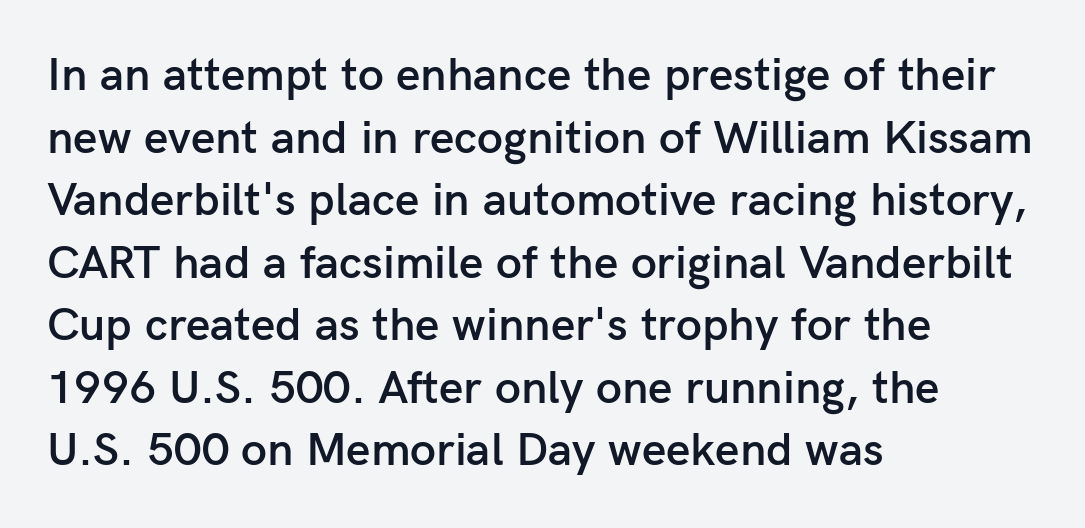
The image shows 47 px semibold sans-serif type, upright; set left-aligned, normal line spacing (1.33x), normal letter spacing, not underlined; low stroke contrast and a medium x-height.
